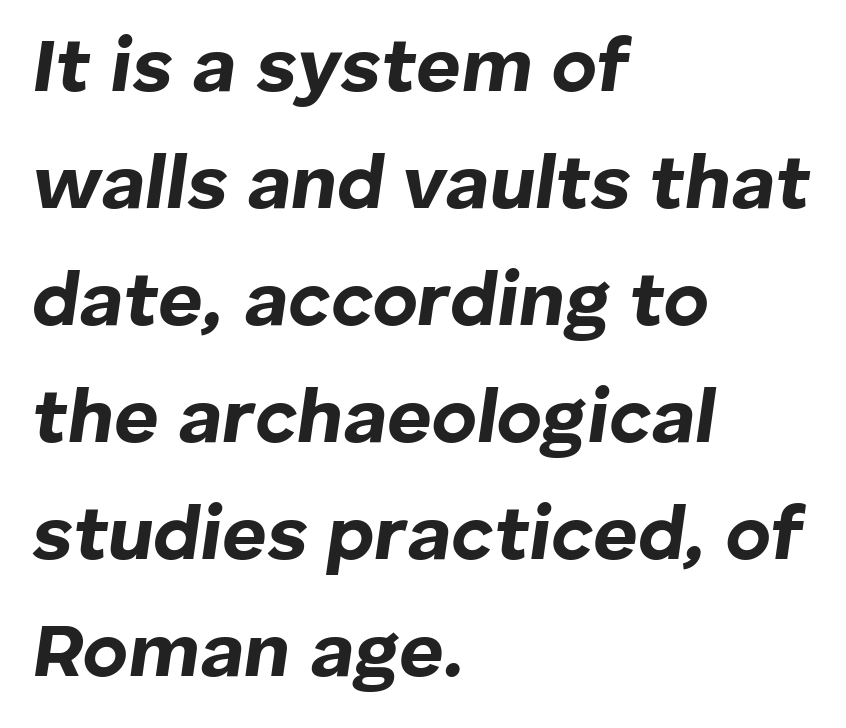
Q: Is the text bold? A: Yes.
Q: Is the text italic (slanted)? A: Yes, it leans right by about 8 degrees.
Q: Is the text underlined? A: No.
Q: How is the paragraph aligned? A: Left-aligned.
Q: Is the spacing between letters normal or unusually wide? A: Normal.
Q: Is the spacing between lines tight, normal or loose? A: Normal.
Q: Width (condensed, normal, or wide)? A: Normal.
Q: Stroke contrast? A: Low.
Q: x-height? A: Medium.
Q: Monospaced? A: No.
